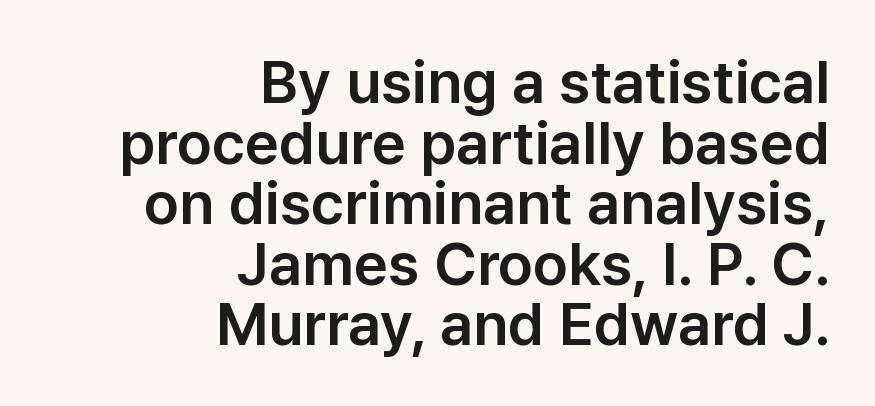
Q: Is the text italic (slanted)? A: No, it is upright.
Q: Is the typeface a serif or a sans-serif typeface? A: Sans-serif.
Q: Is the text underlined? A: No.
Q: How is the paragraph aligned? A: Right-aligned.
Q: Is the spacing between letters normal or unusually wide? A: Normal.
Q: Is the spacing between lines tight, normal or loose? A: Tight.
Q: Width (condensed, normal, or wide)? A: Normal.
Q: Stroke contrast? A: Low.
Q: x-height? A: Medium.
Q: Monospaced? A: No.
